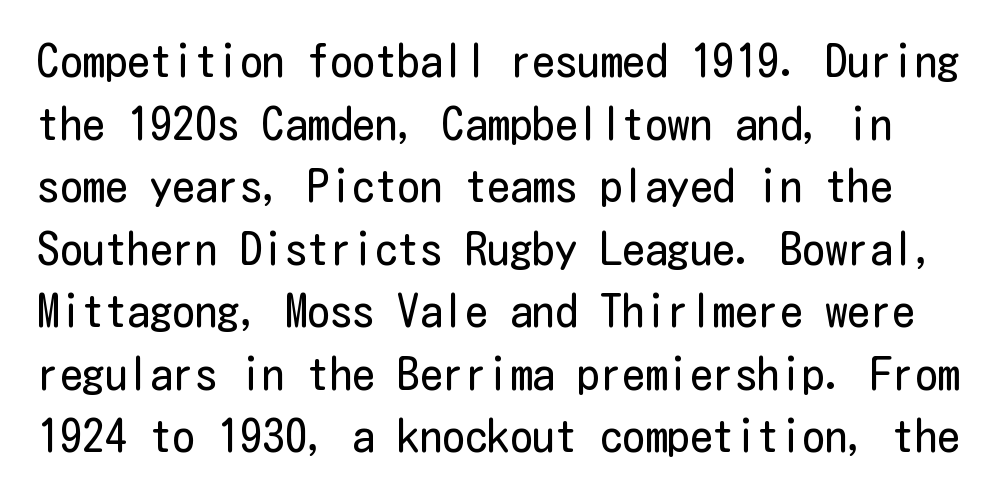
Q: Is the text bold? A: No.
Q: Is the text italic (slanted)? A: No, it is upright.
Q: Is the typeface a serif or a sans-serif typeface? A: Sans-serif.
Q: Is the text underlined? A: No.
Q: Is the spacing between letters normal or unusually wide? A: Normal.
Q: Is the spacing between lines tight, normal or loose? A: Normal.
Q: Width (condensed, normal, or wide)? A: Condensed.
Q: Stroke contrast? A: Low.
Q: x-height? A: Medium.
